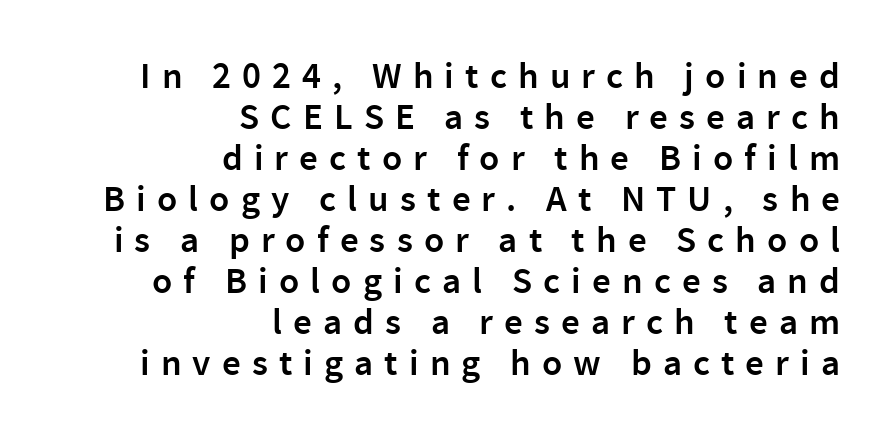
The image shows 37 px semibold sans-serif type, upright; set right-aligned, tight line spacing (1.11x), unusually wide letter spacing (+0.3 em), not underlined; low stroke contrast and a medium x-height.
